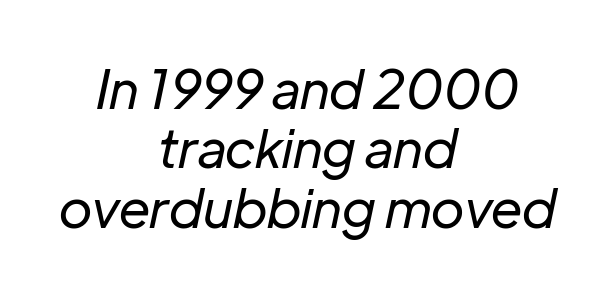
Leading is clearly below the norm, producing a dense column. This sample is center-justified, so both line endings float freely. The horizontal fit of the characters is conventional and even. The typesetting does not lean heavy: it is not bold. Tall strokes in this sample are angled rather than plumb.
